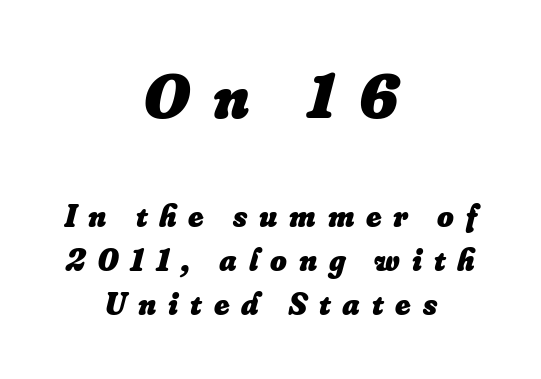
The image shows 64 px heavy type, italic (leaning right); set centered, normal line spacing (1.38x), unusually wide letter spacing (+0.37 em), not underlined; the first (top) block is 2.0x larger; low stroke contrast and a small x-height.
